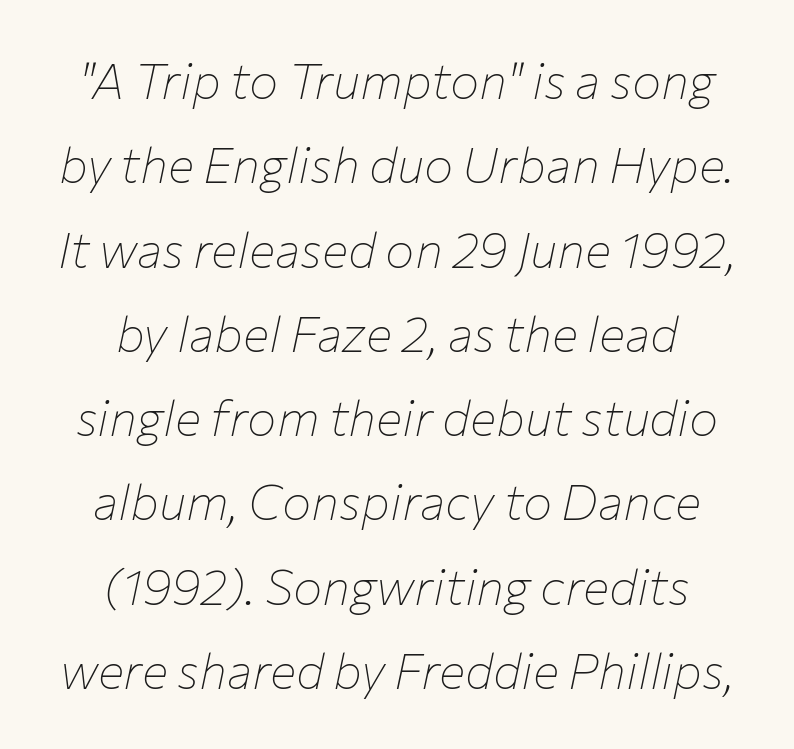
Q: Is the text bold? A: No.
Q: Is the text italic (slanted)? A: Yes, it leans right by about 12 degrees.
Q: Is the text underlined? A: No.
Q: How is the paragraph aligned? A: Centered.
Q: Is the spacing between letters normal or unusually wide? A: Normal.
Q: Width (condensed, normal, or wide)? A: Normal.
Q: Stroke contrast? A: Low.
Q: x-height? A: Medium.
Q: Monospaced? A: No.
